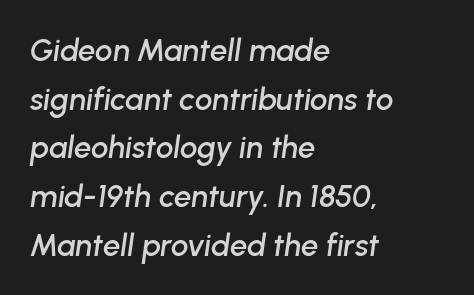
{"italic": "yes", "lean": "right", "slant_degrees": 8, "width": "normal", "stroke_contrast": "low", "x_height": "medium", "monospaced": "no", "underline": "no", "align": "left", "line_spacing": "normal", "line_spacing_ratio": 1.57, "letter_spacing": "normal", "letter_spacing_em": 0.0, "glyph_px": 31}
